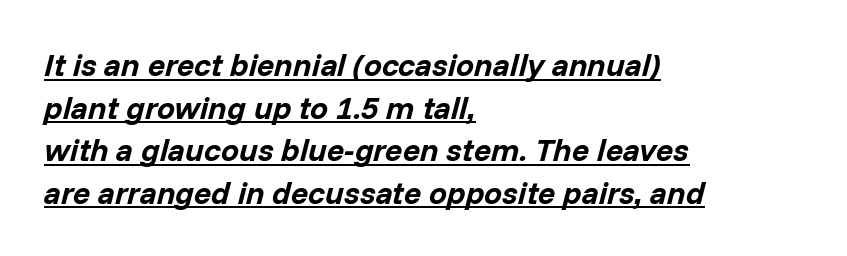
{"italic": "yes", "lean": "right", "slant_degrees": 14, "bold": "yes", "weight": "bold", "width": "normal", "stroke_contrast": "low", "x_height": "medium", "monospaced": "no", "underline": "yes", "align": "left", "line_spacing": "normal", "line_spacing_ratio": 1.33, "letter_spacing": "normal", "letter_spacing_em": 0.0, "glyph_px": 32}
